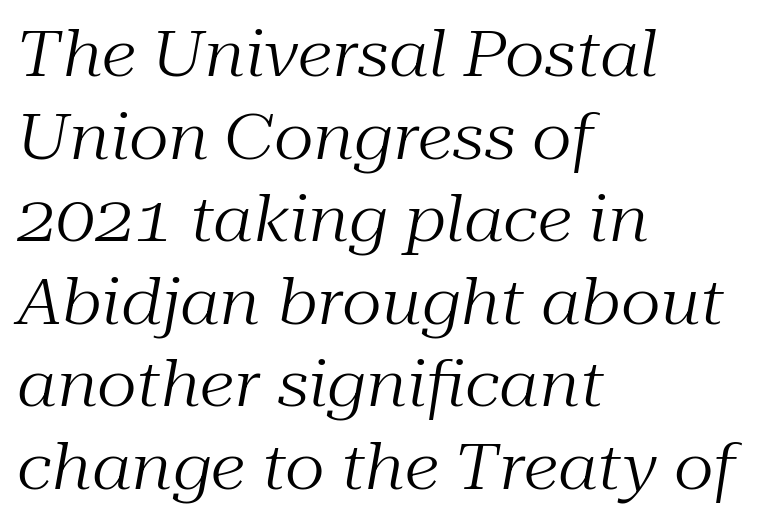
{"serif": "yes", "italic": "yes", "lean": "right", "slant_degrees": 10, "bold": "no", "weight": "regular", "width": "normal", "stroke_contrast": "medium", "x_height": "medium", "monospaced": "no", "underline": "no", "align": "left", "line_spacing": "normal", "line_spacing_ratio": 1.31, "letter_spacing": "normal", "letter_spacing_em": 0.0, "glyph_px": 63}
